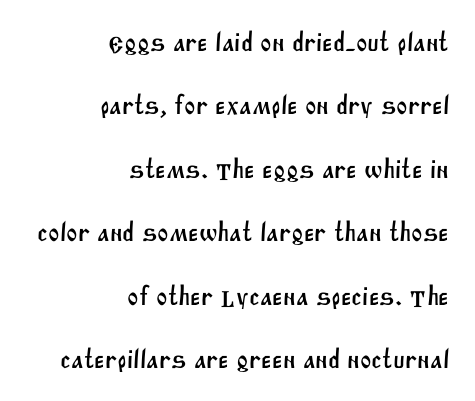
The image shows 27 px text type; set right-aligned, loose line spacing (2.35x), normal letter spacing, not underlined.
